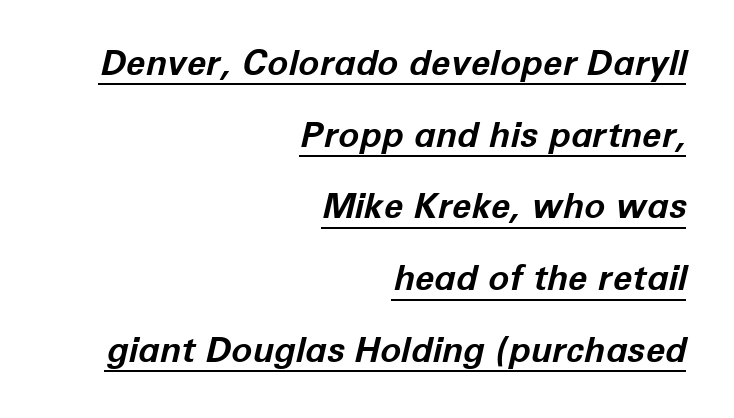
{"italic": "yes", "lean": "right", "slant_degrees": 12, "bold": "yes", "weight": "bold", "width": "normal", "stroke_contrast": "low", "x_height": "medium", "monospaced": "no", "underline": "yes", "align": "right", "line_spacing": "loose", "line_spacing_ratio": 2.05, "letter_spacing": "normal", "letter_spacing_em": 0.0, "glyph_px": 35}
